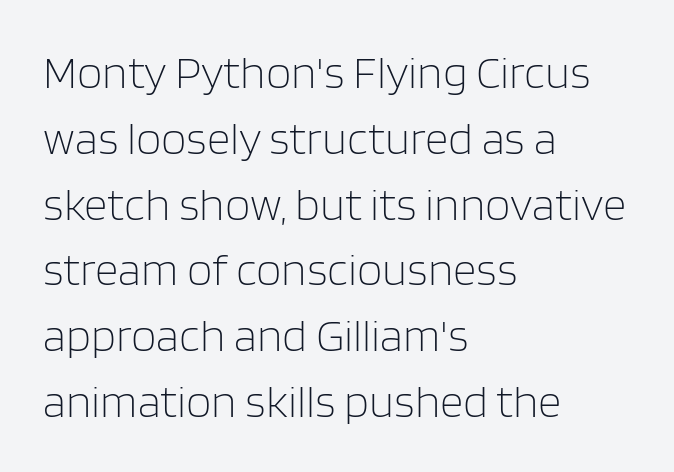
{"serif": "no", "italic": "no", "bold": "no", "weight": "light", "width": "normal", "stroke_contrast": "low", "x_height": "large", "monospaced": "no", "underline": "no", "align": "left", "line_spacing": "normal", "line_spacing_ratio": 1.43, "letter_spacing": "normal", "letter_spacing_em": 0.0, "glyph_px": 46}
